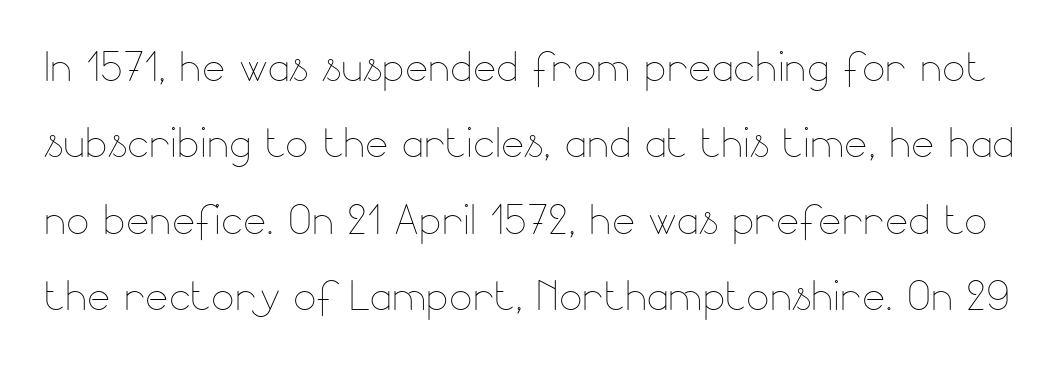
{"italic": "no", "bold": "no", "weight": "thin", "width": "normal", "stroke_contrast": "low", "x_height": "small", "monospaced": "no", "underline": "no", "line_spacing": "normal", "line_spacing_ratio": 1.39, "letter_spacing": "normal", "letter_spacing_em": 0.0, "glyph_px": 55}
